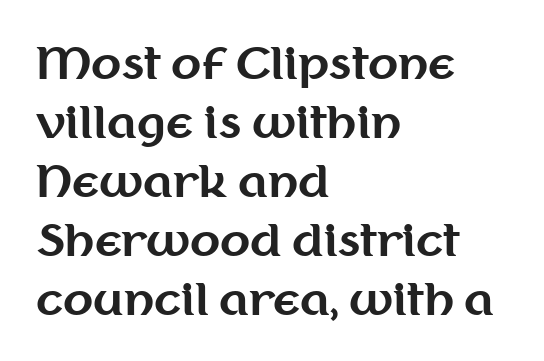
Q: Is the text bold? A: Yes.
Q: Is the text italic (slanted)? A: No, it is upright.
Q: Is the typeface a serif or a sans-serif typeface? A: Sans-serif.
Q: Is the text underlined? A: No.
Q: How is the paragraph aligned? A: Left-aligned.
Q: Is the spacing between letters normal or unusually wide? A: Normal.
Q: Is the spacing between lines tight, normal or loose? A: Normal.
Q: Width (condensed, normal, or wide)? A: Normal.
Q: Stroke contrast? A: Medium.
Q: x-height? A: Medium.
Q: Monospaced? A: No.
